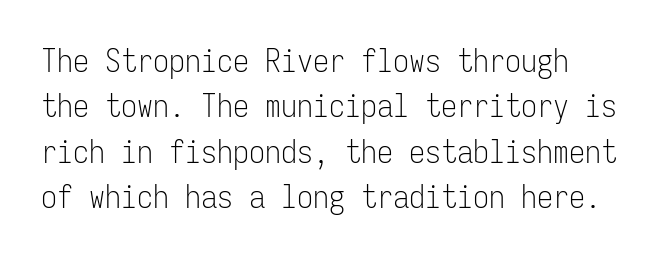
Q: Is the text bold? A: No.
Q: Is the text italic (slanted)? A: No, it is upright.
Q: Is the typeface a serif or a sans-serif typeface? A: Sans-serif.
Q: Is the text underlined? A: No.
Q: Is the spacing between letters normal or unusually wide? A: Normal.
Q: Is the spacing between lines tight, normal or loose? A: Normal.
Q: Width (condensed, normal, or wide)? A: Condensed.
Q: Stroke contrast? A: Low.
Q: x-height? A: Medium.
Q: Monospaced? A: Yes.
